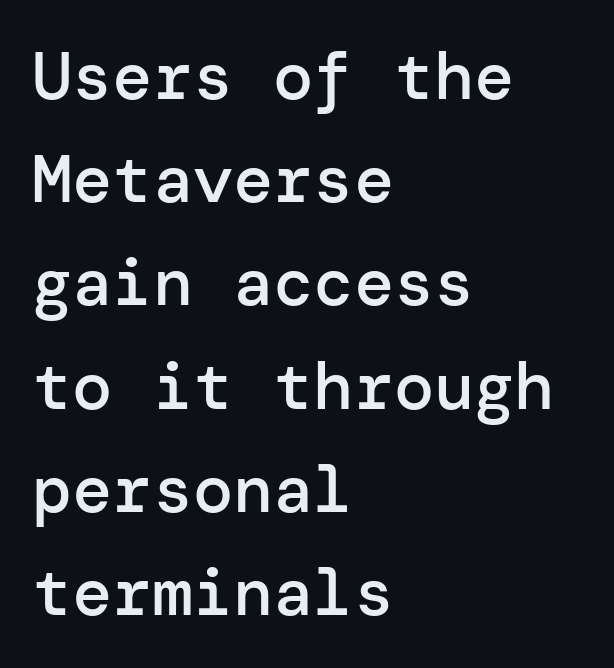
In terms of weight, the rendering is demibold, just under bold. The font family rendered here belongs to the sans-serif group. Line spacing here is normal. Clear beneath every line of the passage.
